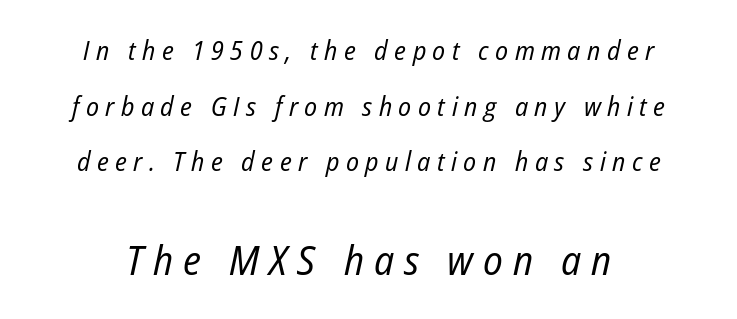
Each letter keeps its own natural width here, so spacing adapts to shape. Neither beginnings nor endings align; midpoints do. Letters have the restrained weight of plain body copy at most. The leading is generous, giving the passage an open texture. Typesetter's note — lower block bumped up in size, upper block left smaller.
